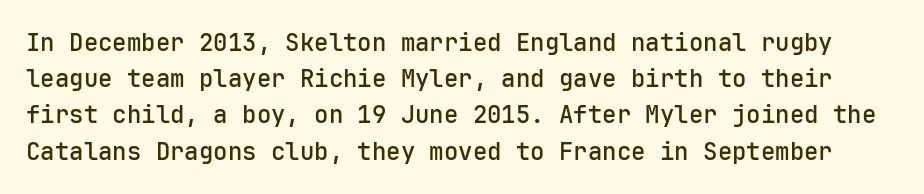
{"italic": "no", "bold": "semi", "underline": "no", "line_spacing": "normal", "line_spacing_ratio": 1.51, "letter_spacing": "normal", "letter_spacing_em": 0.0, "glyph_px": 24}
